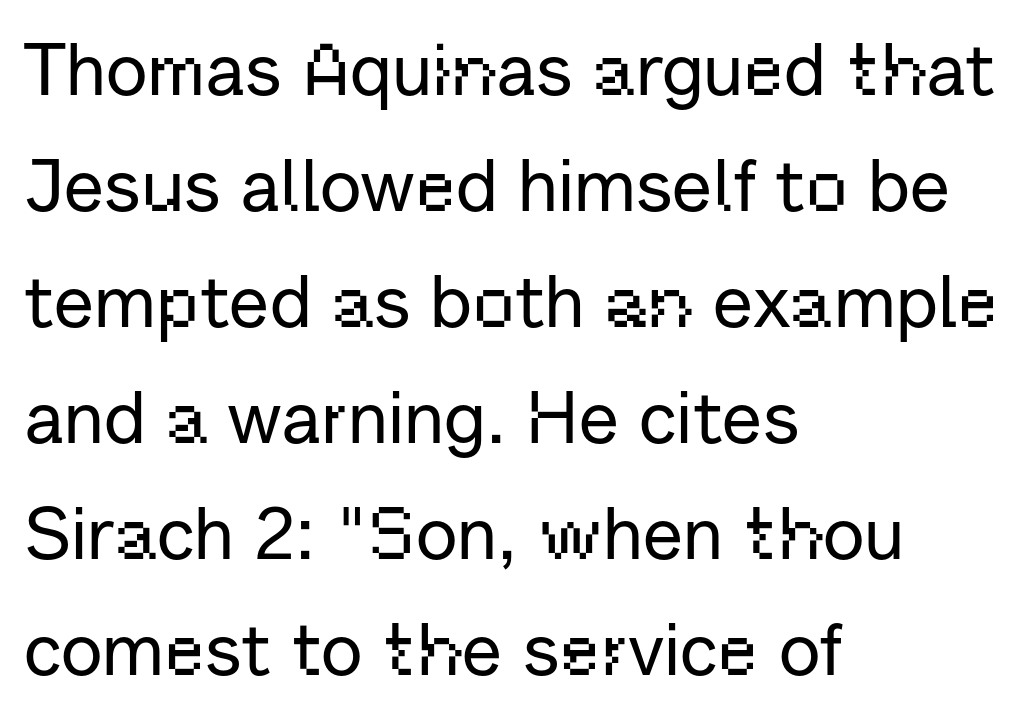
{"serif": "no", "italic": "no", "width": "normal", "stroke_contrast": "low", "x_height": "medium", "monospaced": "no", "underline": "no", "align": "left", "line_spacing": "normal", "line_spacing_ratio": 1.59, "letter_spacing": "normal", "letter_spacing_em": 0.0, "glyph_px": 73}
